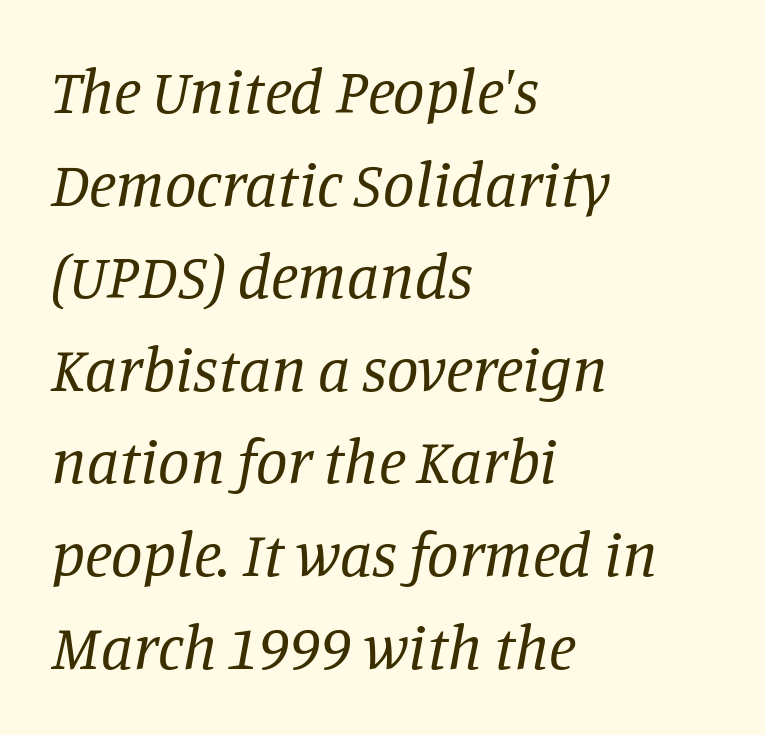
Q: Is the text bold? A: No.
Q: Is the text italic (slanted)? A: Yes, it leans right by about 11 degrees.
Q: Is the typeface a serif or a sans-serif typeface? A: Serif.
Q: Is the text underlined? A: No.
Q: How is the paragraph aligned? A: Left-aligned.
Q: Is the spacing between letters normal or unusually wide? A: Normal.
Q: Is the spacing between lines tight, normal or loose? A: Normal.
Q: Width (condensed, normal, or wide)? A: Normal.
Q: Stroke contrast? A: Low.
Q: x-height? A: Large.
Q: Monospaced? A: No.
